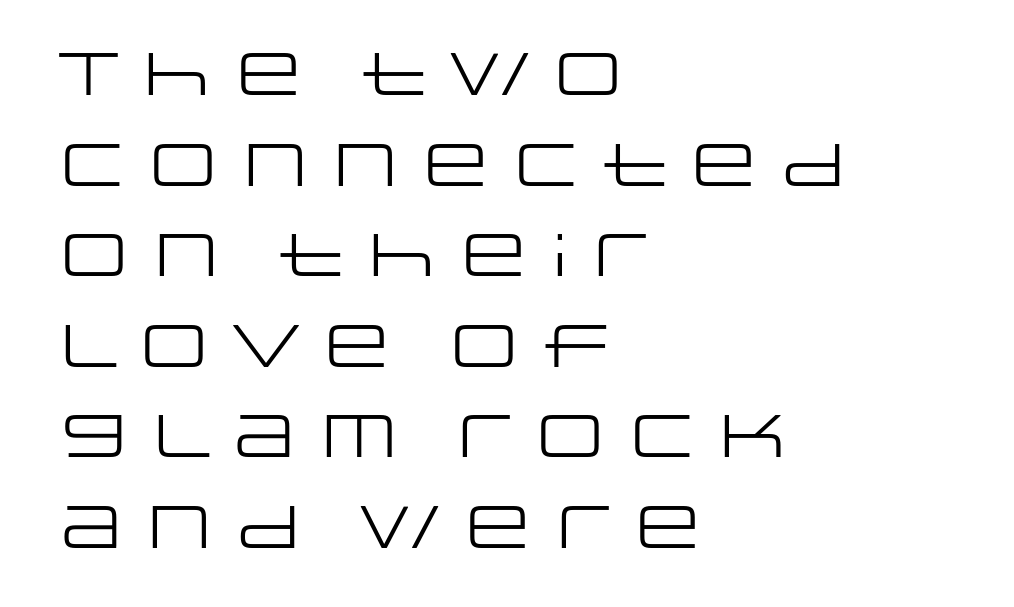
{"serif": "no", "italic": "no", "bold": "no", "weight": "regular", "width": "wide", "stroke_contrast": "low", "x_height": "large", "monospaced": "no", "underline": "no", "align": "left", "line_spacing": "normal", "line_spacing_ratio": 1.51, "letter_spacing": "normal", "letter_spacing_em": 0.0, "glyph_px": 60}
